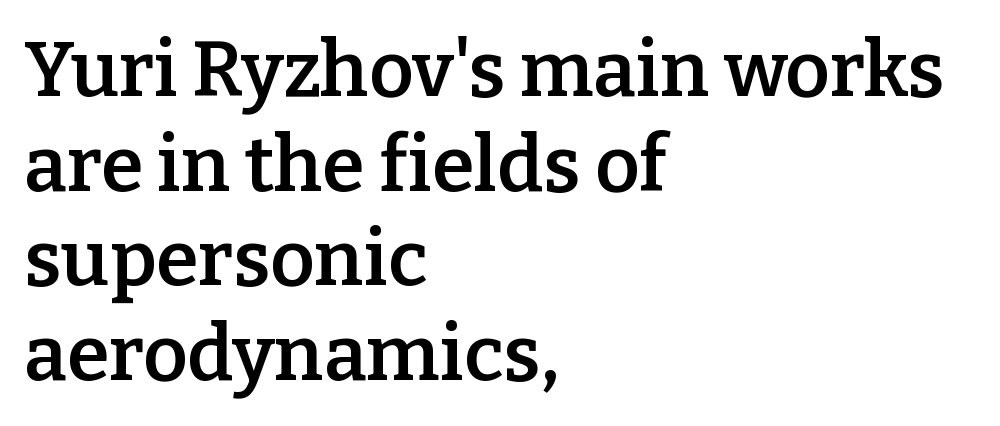
{"serif": "yes", "italic": "no", "bold": "semi", "weight": "semibold", "width": "normal", "stroke_contrast": "low", "x_height": "medium", "monospaced": "no", "underline": "no", "align": "left", "line_spacing_ratio": 1.23, "letter_spacing": "normal", "letter_spacing_em": 0.0, "glyph_px": 77}
